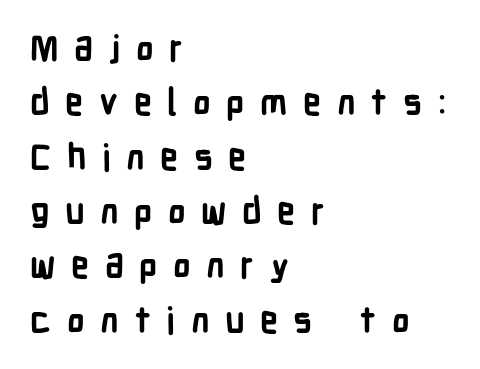
Looks like regular typesetting: each glyph gets only the width it needs. The lettering holds an erect, upright posture throughout. The line texture is sparse and dotted thanks to wide tracking. Leading matches the norm, producing a regular column. Descenders are the only things crossing below the line. Every letter is thick-stroked: bold, no question.
